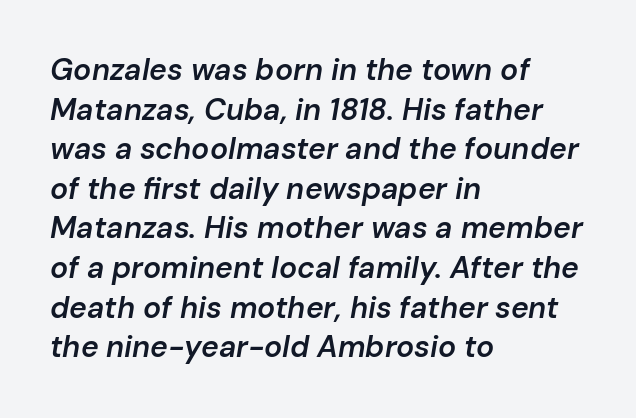
The image shows 30 px semibold type, italic (leaning right); set left-aligned, normal line spacing (1.32x), normal letter spacing, not underlined; low stroke contrast and a medium x-height.
